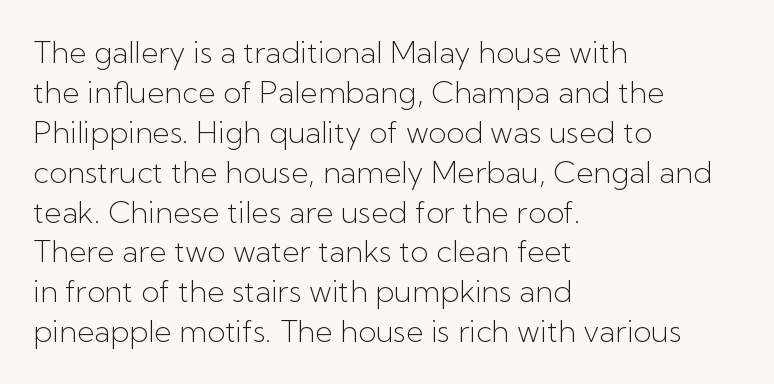
The image shows 30 px light sans-serif type, upright; set left-aligned, normal line spacing (1.33x), normal letter spacing, not underlined; low stroke contrast and a medium x-height.
